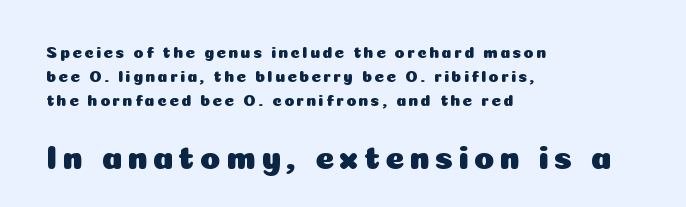
This sample has the flowing, uneven cadence of proportional lettering. The string is rendered with underlining switched off. Note: no serifs on the glyphs. Leftover space on each line is placed entirely after the last word. The passage shown stacks its lines at a standard gap. Which of the two is more prominent by size? The second, at the bottom.
